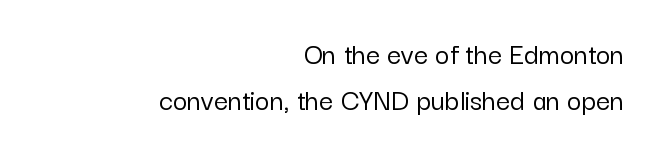
Each line ends at the same right margin while the left side varies. Serif or sans? Sans — the stroke terminals are bare. Each new line begins a customary step beneath the previous one. The line texture is even and compact thanks to regular tracking.
